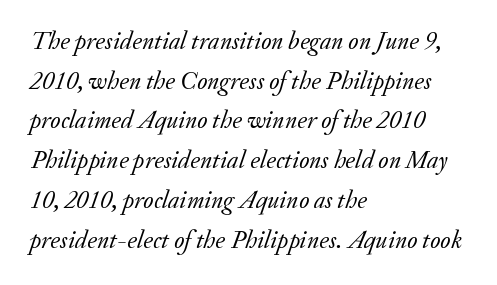
{"italic": "yes", "lean": "right", "slant_degrees": 20, "bold": "no", "underline": "no", "align": "left", "line_spacing": "normal", "line_spacing_ratio": 1.59, "letter_spacing": "normal", "letter_spacing_em": 0.0, "glyph_px": 25}
